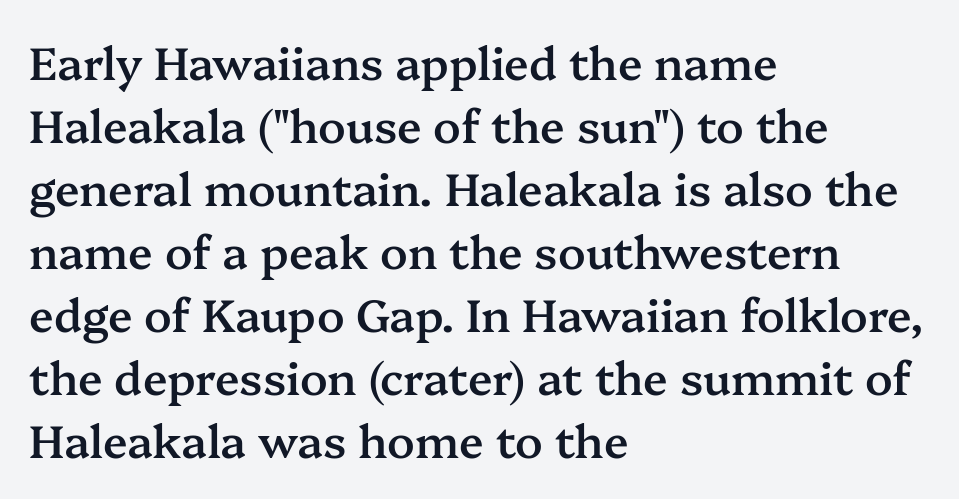
Unmarked baselines from the first word to the last. Character widths vary here, with narrow letters taking less room than wide ones. Glyph-to-glyph distance matches everyday printed text. Stroke thickness is moderately raised; the sample reads as semibold.
